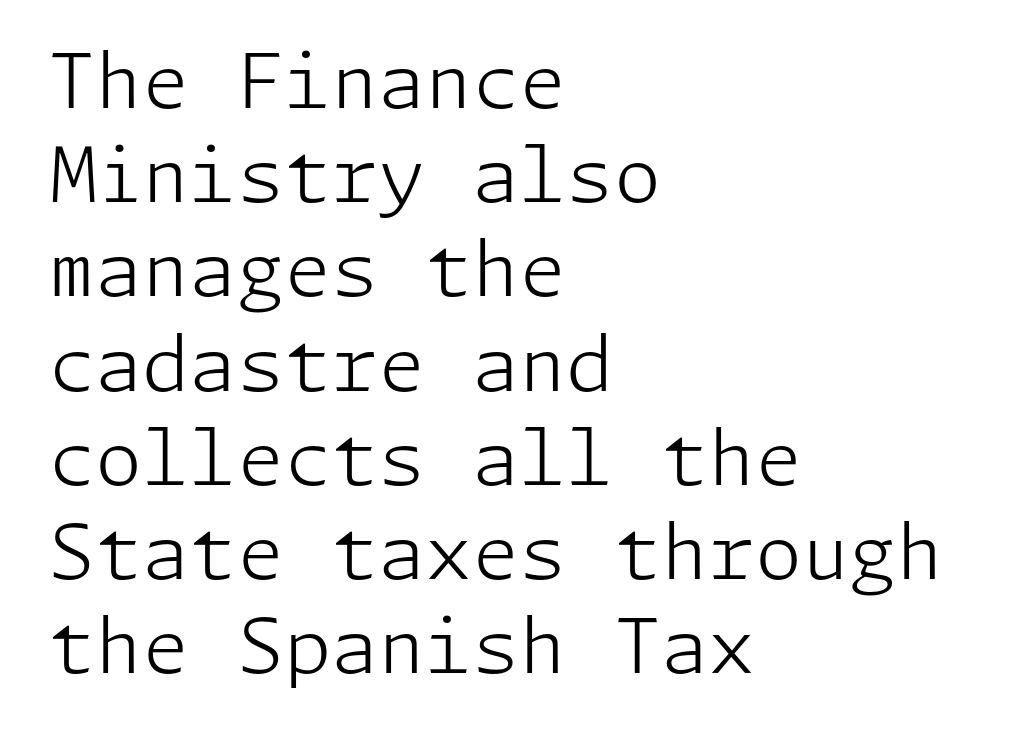
Nobody touched the tracking dial on this one. A sans-serif font was chosen for this passage. Clear beneath every line of the passage. The weight tops out at a normal text grade. The letters stand upright; this is a roman face.
